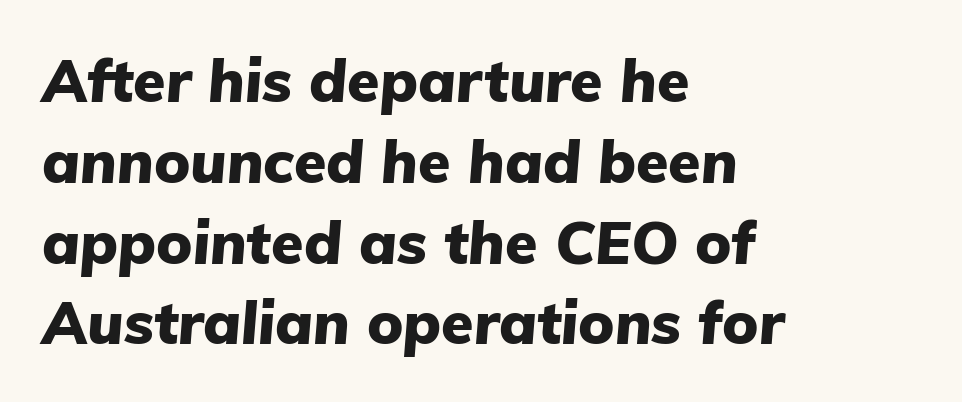
Q: Is the text bold? A: Yes.
Q: Is the text italic (slanted)? A: Yes, it leans right by about 5 degrees.
Q: Is the text underlined? A: No.
Q: How is the paragraph aligned? A: Left-aligned.
Q: Is the spacing between letters normal or unusually wide? A: Normal.
Q: Is the spacing between lines tight, normal or loose? A: Normal.
Q: Width (condensed, normal, or wide)? A: Normal.
Q: Stroke contrast? A: Low.
Q: x-height? A: Medium.
Q: Monospaced? A: No.
